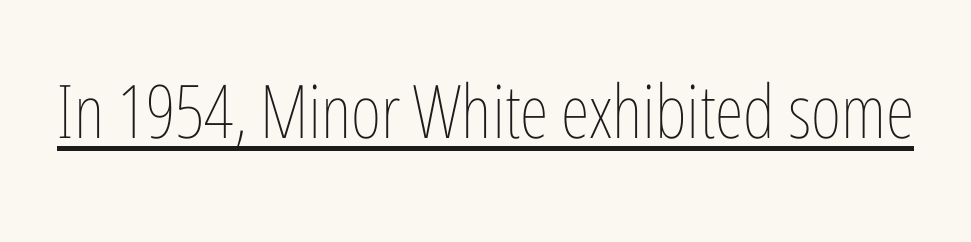
The weight tops out at a normal text grade. The rendering keeps characters at their native spacing. A typesetter would call this proportional, since set widths differ per character. Underlined type. The lettering stays uniformly vertical, giving the passage a roman look.
